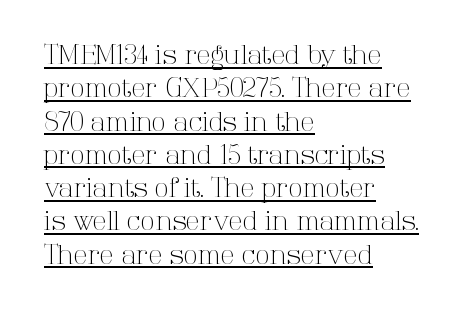
Q: Is the text bold? A: No.
Q: Is the text italic (slanted)? A: No, it is upright.
Q: Is the text underlined? A: Yes.
Q: How is the paragraph aligned? A: Left-aligned.
Q: Is the spacing between letters normal or unusually wide? A: Normal.
Q: Is the spacing between lines tight, normal or loose? A: Normal.
